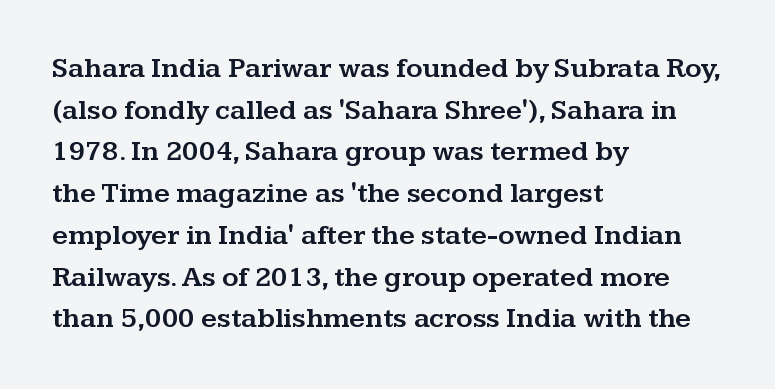
Q: Is the text italic (slanted)? A: No, it is upright.
Q: Is the typeface a serif or a sans-serif typeface? A: Serif.
Q: Is the text underlined? A: No.
Q: How is the paragraph aligned? A: Left-aligned.
Q: Is the spacing between letters normal or unusually wide? A: Normal.
Q: Is the spacing between lines tight, normal or loose? A: Normal.
Q: Width (condensed, normal, or wide)? A: Wide.
Q: Stroke contrast? A: Medium.
Q: x-height? A: Medium.
Q: Monospaced? A: No.
